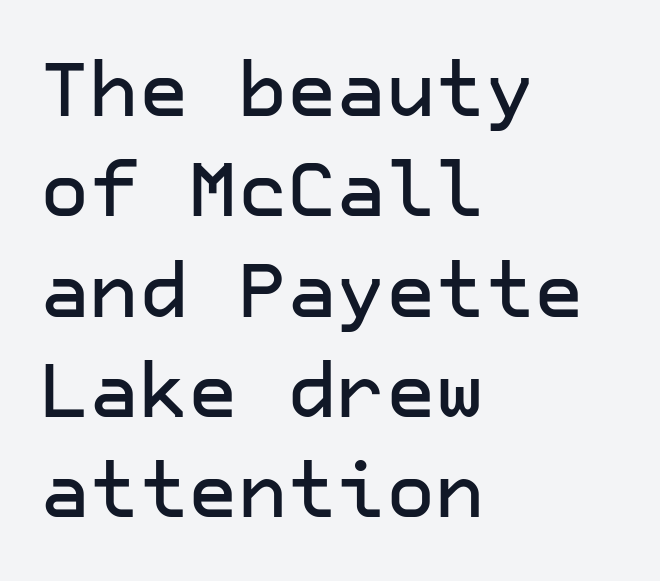
Vertical spacing — default. Every row of glyphs begins at an identical x-position on the left. Observe the absence of serifs on each vertical stroke in this sample. This rendering leaves character spacing at its baseline value.
